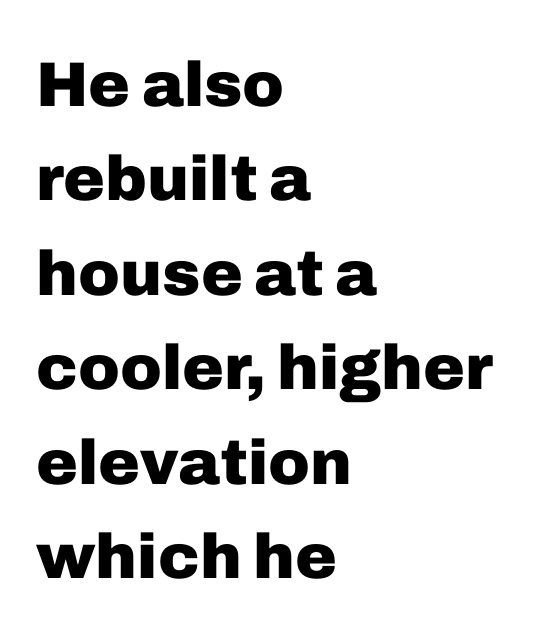
Q: Is the text bold? A: Yes.
Q: Is the text italic (slanted)? A: No, it is upright.
Q: Is the typeface a serif or a sans-serif typeface? A: Sans-serif.
Q: Is the text underlined? A: No.
Q: How is the paragraph aligned? A: Left-aligned.
Q: Is the spacing between letters normal or unusually wide? A: Normal.
Q: Is the spacing between lines tight, normal or loose? A: Normal.
Q: Width (condensed, normal, or wide)? A: Normal.
Q: Stroke contrast? A: Low.
Q: x-height? A: Medium.
Q: Monospaced? A: No.
